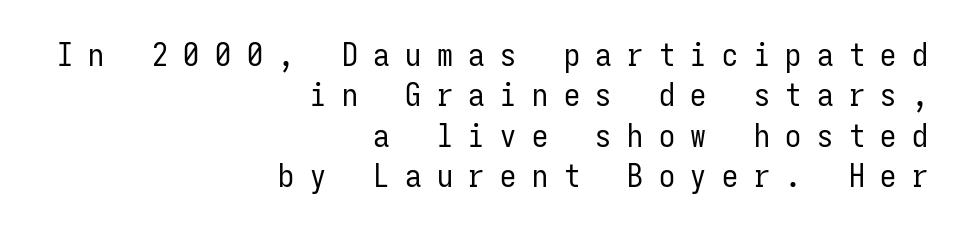
Here the glyphs are tracked loosely, breaking word shapes into spaced letters. The typeface has the unassuming heft of standard copy or less. A normal amount of white space separates one row of letters from the next. Line endings align vertically; line beginnings do not. Tall strokes in this sample are plumb rather than angled.
